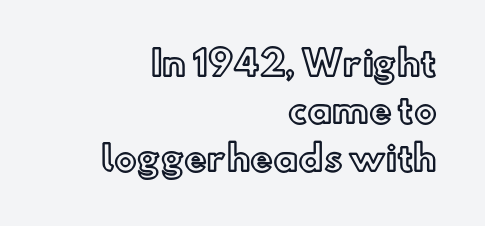
Q: Is the text italic (slanted)? A: No, it is upright.
Q: Is the text underlined? A: No.
Q: How is the paragraph aligned? A: Right-aligned.
Q: Is the spacing between letters normal or unusually wide? A: Normal.
Q: Is the spacing between lines tight, normal or loose? A: Normal.
Q: Width (condensed, normal, or wide)? A: Normal.
Q: x-height? A: Small.
Q: Monospaced? A: No.
